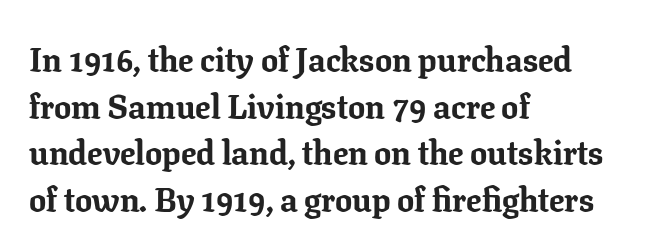
The image shows 34 px bold serif type, upright; set left-aligned, normal line spacing (1.37x), normal letter spacing, not underlined; low stroke contrast and a medium x-height.
